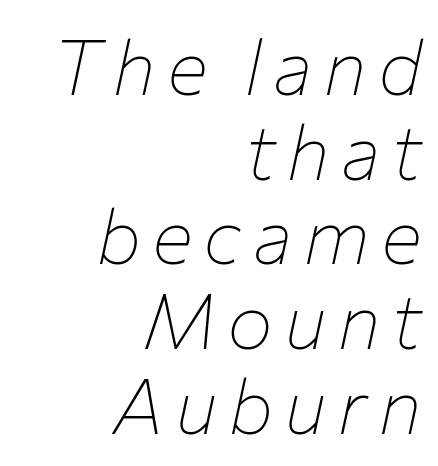
Q: Is the text bold? A: No.
Q: Is the text italic (slanted)? A: Yes, it leans right by about 12 degrees.
Q: Is the text underlined? A: No.
Q: How is the paragraph aligned? A: Right-aligned.
Q: Is the spacing between lines tight, normal or loose? A: Tight.
Q: Width (condensed, normal, or wide)? A: Normal.
Q: Stroke contrast? A: Low.
Q: x-height? A: Medium.
Q: Monospaced? A: No.
